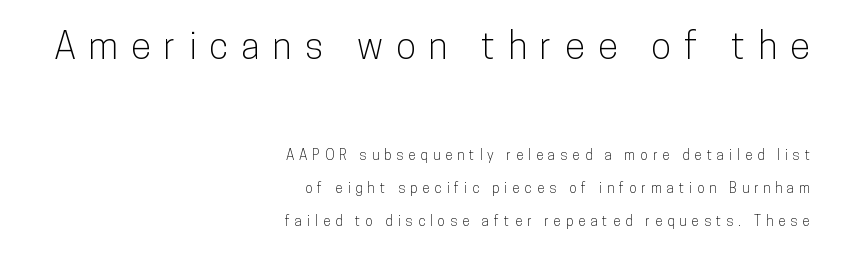
Q: Is the text italic (slanted)? A: No, it is upright.
Q: Is the typeface a serif or a sans-serif typeface? A: Sans-serif.
Q: Is the text underlined? A: No.
Q: How is the paragraph aligned? A: Right-aligned.
Q: Is the spacing between letters normal or unusually wide? A: Unusually wide.
Q: Is the spacing between lines tight, normal or loose? A: Loose.
Q: Which block of text is set in a larger size, the first (top) or the second (bottom)? A: The first (top) one.
Q: Width (condensed, normal, or wide)? A: Condensed.
Q: Stroke contrast? A: Low.
Q: x-height? A: Medium.
Q: Monospaced? A: No.
